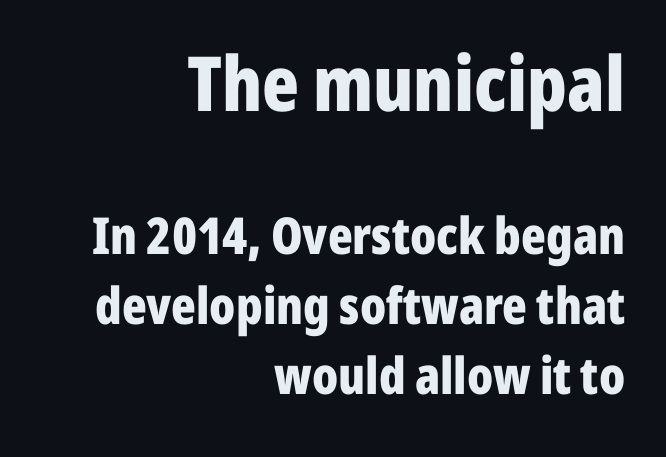
Top chunk: large. Bottom chunk: small. A typesetter would mark this as roman, not italic. Looks like regular typesetting: each glyph gets only the width it needs. These lines stack with their right ends in a neat column.
